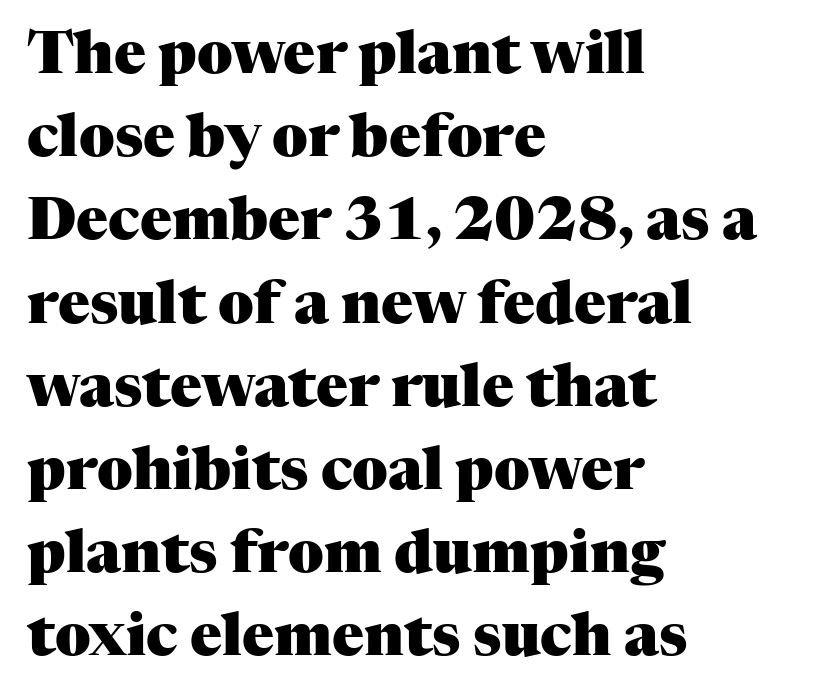
{"serif": "yes", "italic": "no", "bold": "yes", "weight": "heavy", "width": "normal", "stroke_contrast": "medium", "x_height": "medium", "monospaced": "no", "underline": "no", "align": "left", "line_spacing": "normal", "line_spacing_ratio": 1.41, "letter_spacing": "normal", "letter_spacing_em": 0.0, "glyph_px": 59}
